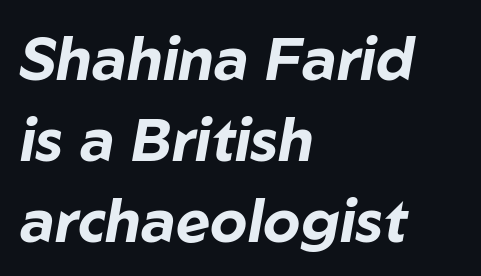
{"italic": "yes", "lean": "right", "slant_degrees": 10, "bold": "yes", "weight": "bold", "width": "normal", "stroke_contrast": "low", "x_height": "medium", "monospaced": "no", "underline": "no", "align": "left", "line_spacing": "normal", "line_spacing_ratio": 1.37, "letter_spacing": "normal", "letter_spacing_em": 0.0, "glyph_px": 59}
